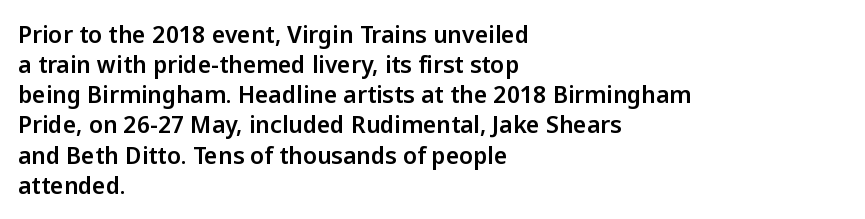
The image shows 23 px text type, upright; set left-aligned, normal line spacing (1.31x), normal letter spacing, not underlined.
